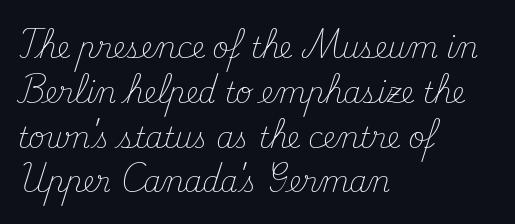
Q: Is the text bold? A: No.
Q: Is the text italic (slanted)? A: Yes.
Q: Is the typeface a serif or a sans-serif typeface? A: Serif.
Q: Is the text underlined? A: No.
Q: How is the paragraph aligned? A: Left-aligned.
Q: Is the spacing between letters normal or unusually wide? A: Normal.
Q: Is the spacing between lines tight, normal or loose? A: Normal.
Q: Width (condensed, normal, or wide)? A: Normal.
Q: Stroke contrast? A: Medium.
Q: x-height? A: Small.
Q: Monospaced? A: No.
